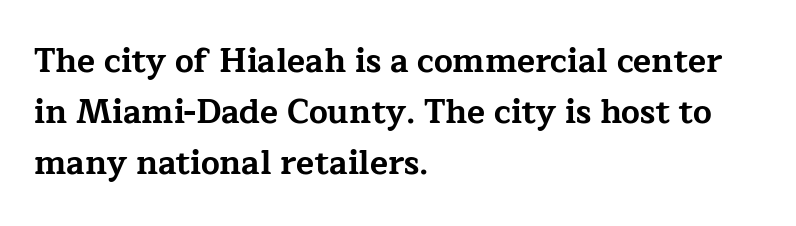
{"serif": "yes", "italic": "no", "bold": "yes", "weight": "bold", "width": "wide", "stroke_contrast": "low", "x_height": "medium", "monospaced": "no", "underline": "no", "align": "left", "line_spacing": "normal", "line_spacing_ratio": 1.55, "letter_spacing": "normal", "letter_spacing_em": 0.0, "glyph_px": 33}
